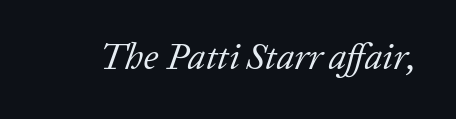
Vertical stems look standard width or narrower in stroke. Rendered with sloped, italic letterforms. The passage shown is typed in a proportional face where columns would drift. The foot of each line stays bare and open. This sample uses a serif face. Nothing unusual about the tracking: characters are spaced as the font intends.
